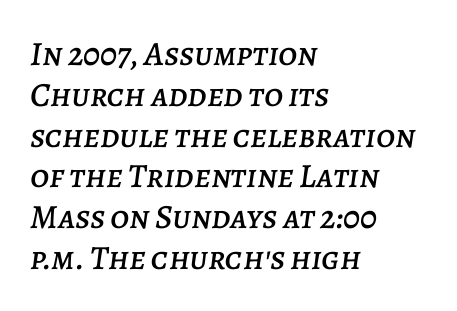
{"italic": "yes", "lean": "right", "slant_degrees": 7, "width": "normal", "stroke_contrast": "low", "x_height": "large", "monospaced": "no", "underline": "no", "align": "left", "line_spacing_ratio": 1.2, "letter_spacing": "normal", "letter_spacing_em": 0.0, "glyph_px": 34}
